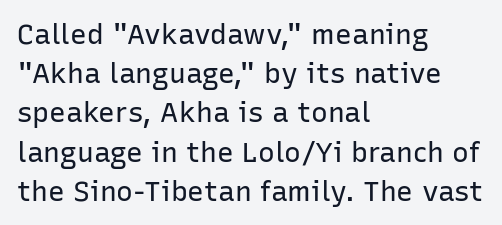
The image shows 28 px regular-weight sans-serif type, upright; set left-aligned, normal line spacing (1.4x), normal letter spacing, not underlined; low stroke contrast and a medium x-height.
